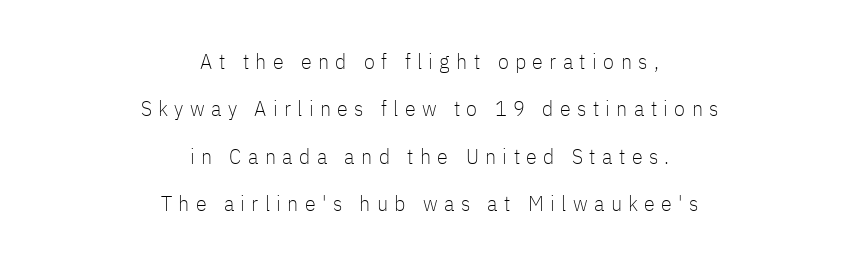
{"italic": "no", "bold": "no", "underline": "no", "align": "center", "line_spacing": "loose", "line_spacing_ratio": 2.15, "letter_spacing": "wide", "letter_spacing_em": 0.29, "glyph_px": 22}
